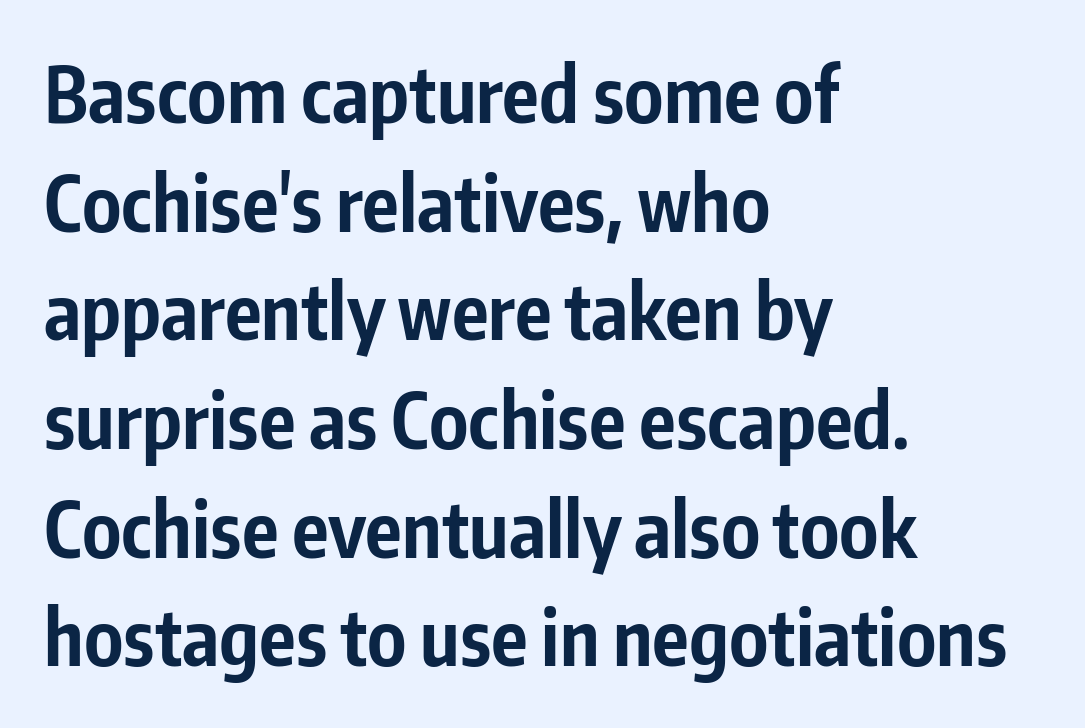
On the weight axis this lands at bold, roughly 700. Nobody drew a line under any word here. Inter-character spacing is left at the font's built-in metrics. Horizontal alignment here is leftward, the default for most running prose. Successive baselines arrive at the customary interval. Grotesque or geometric, the face here clearly has no serifs.
